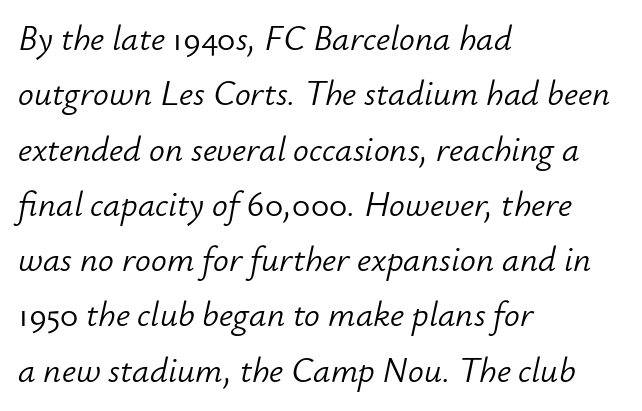
Q: Is the text bold? A: No.
Q: Is the text italic (slanted)? A: Yes, it leans right by about 12 degrees.
Q: Is the text underlined? A: No.
Q: How is the paragraph aligned? A: Left-aligned.
Q: Is the spacing between letters normal or unusually wide? A: Normal.
Q: Is the spacing between lines tight, normal or loose? A: Normal.
Q: Width (condensed, normal, or wide)? A: Normal.
Q: Stroke contrast? A: Low.
Q: x-height? A: Small.
Q: Monospaced? A: No.
